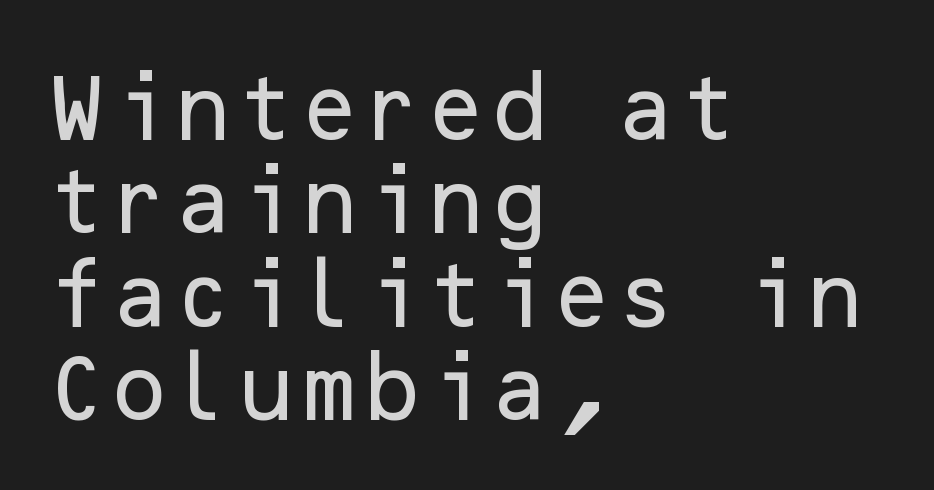
{"serif": "no", "italic": "no", "width": "normal", "stroke_contrast": "low", "x_height": "medium", "underline": "no", "align": "left", "line_spacing": "normal", "line_spacing_ratio": 1.28, "letter_spacing": "normal", "letter_spacing_em": 0.0, "glyph_px": 73}
